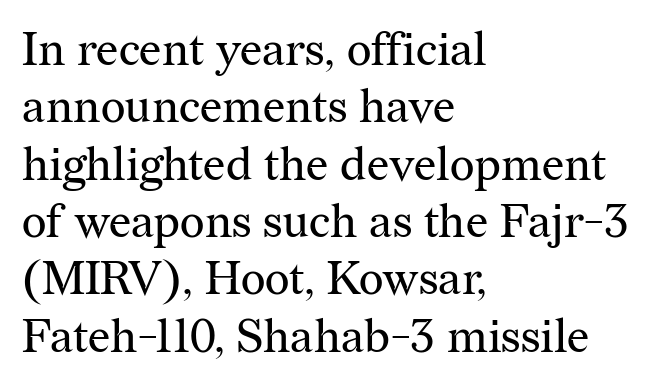
Q: Is the text bold? A: No.
Q: Is the text italic (slanted)? A: No, it is upright.
Q: Is the typeface a serif or a sans-serif typeface? A: Serif.
Q: Is the text underlined? A: No.
Q: How is the paragraph aligned? A: Left-aligned.
Q: Is the spacing between letters normal or unusually wide? A: Normal.
Q: Width (condensed, normal, or wide)? A: Normal.
Q: Stroke contrast? A: Medium.
Q: x-height? A: Medium.
Q: Monospaced? A: No.
